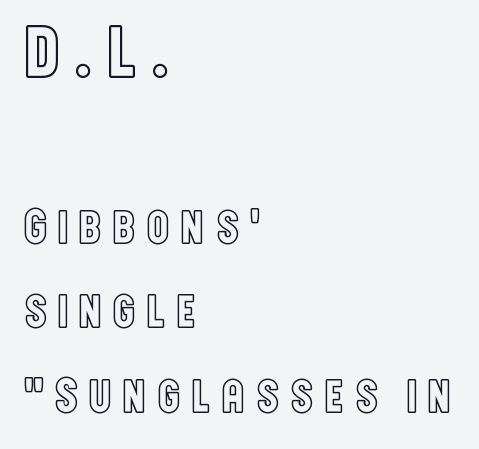
Q: Is the text italic (slanted)? A: No, it is upright.
Q: Is the text underlined? A: No.
Q: How is the paragraph aligned? A: Left-aligned.
Q: Which block of text is set in a larger size, the first (top) or the second (bottom)? A: The first (top) one.
Q: Width (condensed, normal, or wide)? A: Condensed.
Q: x-height? A: Large.
Q: Monospaced? A: No.
